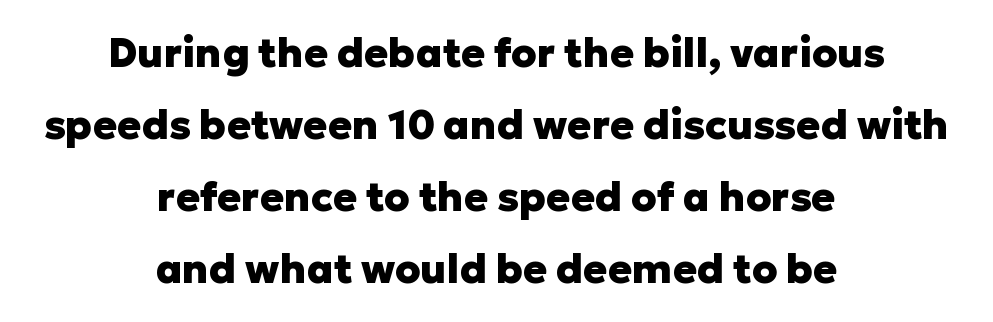
Q: Is the text bold? A: Yes.
Q: Is the text italic (slanted)? A: No, it is upright.
Q: Is the typeface a serif or a sans-serif typeface? A: Sans-serif.
Q: Is the text underlined? A: No.
Q: How is the paragraph aligned? A: Centered.
Q: Is the spacing between letters normal or unusually wide? A: Normal.
Q: Width (condensed, normal, or wide)? A: Normal.
Q: Stroke contrast? A: Low.
Q: x-height? A: Medium.
Q: Monospaced? A: No.
